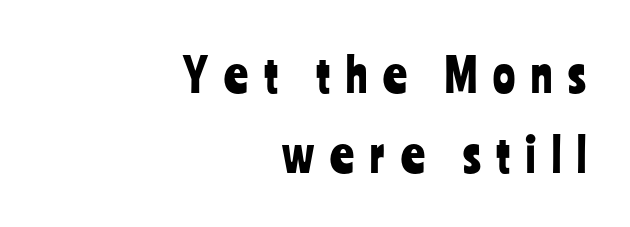
The image shows 46 px condensed sans-serif type, upright; set right-aligned, line spacing 1.73x, unusually wide letter spacing (+0.35 em), not underlined; low stroke contrast and a medium x-height.
